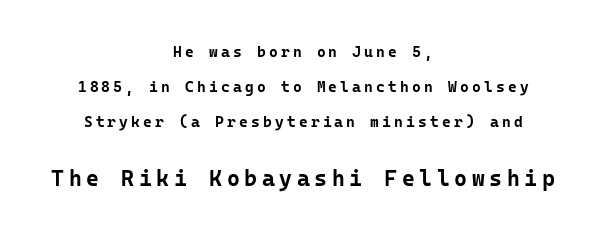
Glance below the letters and you will spot only blank space. Its strokes are broad and dark, the hallmark of bold type. The vertical gap from one line to the next is large. Ordinary non-slanted type is in use. In terms of letterspacing, this is a distinctly airy, spread setting. Short and long lines alike share a common midpoint.
